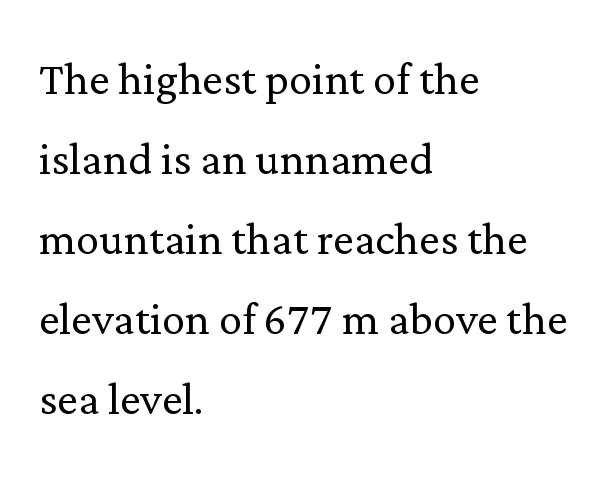
Check the space under the baseline: it is left empty. The letters advance in unequal steps, a hallmark of proportional type. The font's upright variant was chosen for this text. Layout note: lines flush left.
